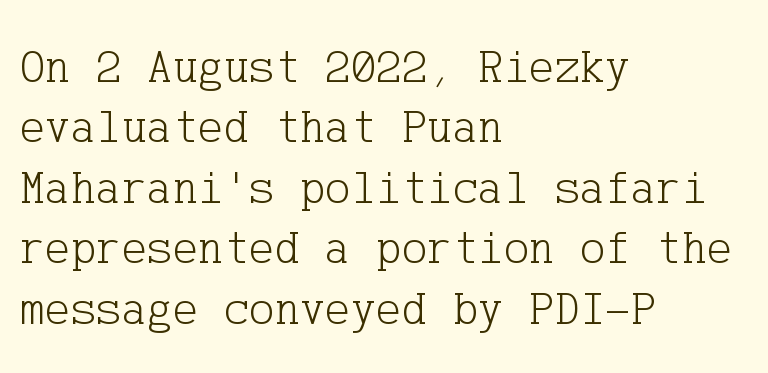
{"serif": "yes", "italic": "no", "bold": "no", "weight": "light", "width": "normal", "stroke_contrast": "low", "x_height": "medium", "underline": "no", "align": "left", "line_spacing": "normal", "line_spacing_ratio": 1.26, "letter_spacing": "normal", "letter_spacing_em": 0.0, "glyph_px": 48}
